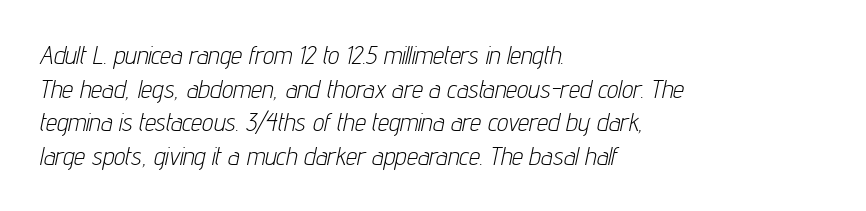
{"italic": "yes", "lean": "right", "slant_degrees": 12, "bold": "no", "underline": "no", "align": "left", "line_spacing": "normal", "line_spacing_ratio": 1.35, "letter_spacing": "normal", "letter_spacing_em": 0.0, "glyph_px": 25}
